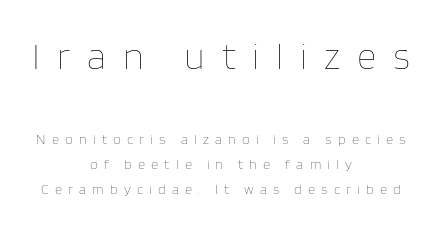
The image shows 38 px thin type, upright; set centered, line spacing 1.78x, unusually wide letter spacing (+0.44 em), not underlined; the first (top) block is 2.71x larger; low stroke contrast and a large x-height.
